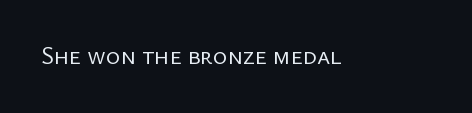
Q: Is the text bold? A: No.
Q: Is the text italic (slanted)? A: No, it is upright.
Q: Is the text underlined? A: No.
Q: Is the spacing between letters normal or unusually wide? A: Normal.
